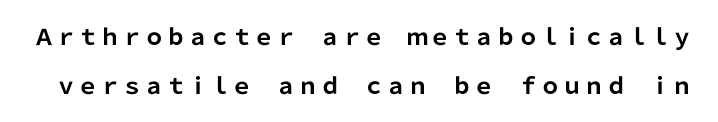
{"italic": "no", "bold": "yes", "underline": "no", "line_spacing": "loose", "line_spacing_ratio": 2.22, "letter_spacing": "normal", "letter_spacing_em": 0.0, "glyph_px": 22}
